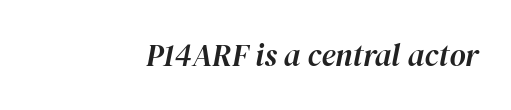
{"italic": "yes", "lean": "right", "slant_degrees": 12, "width": "normal", "stroke_contrast": "high", "x_height": "medium", "monospaced": "no", "underline": "no", "align": "right", "letter_spacing": "normal", "letter_spacing_em": 0.0, "glyph_px": 31}
